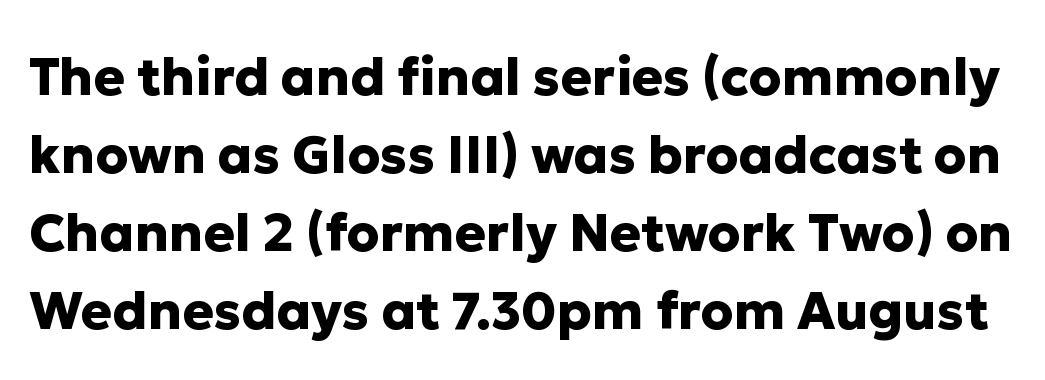
{"serif": "no", "italic": "no", "bold": "yes", "weight": "heavy", "width": "normal", "stroke_contrast": "low", "x_height": "medium", "monospaced": "no", "underline": "no", "line_spacing": "normal", "line_spacing_ratio": 1.5, "letter_spacing": "normal", "letter_spacing_em": 0.0, "glyph_px": 52}
